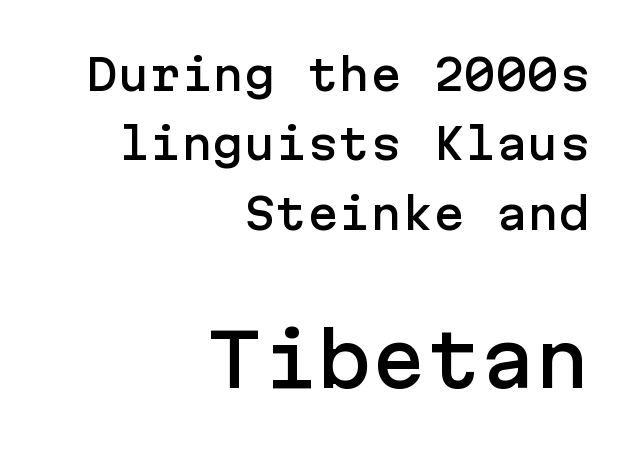
Q: Is the text italic (slanted)? A: No, it is upright.
Q: Is the typeface a serif or a sans-serif typeface? A: Sans-serif.
Q: Is the text underlined? A: No.
Q: How is the paragraph aligned? A: Right-aligned.
Q: Is the spacing between letters normal or unusually wide? A: Normal.
Q: Is the spacing between lines tight, normal or loose? A: Normal.
Q: Which block of text is set in a larger size, the first (top) or the second (bottom)? A: The second (bottom) one.
Q: Width (condensed, normal, or wide)? A: Normal.
Q: Stroke contrast? A: Low.
Q: x-height? A: Medium.
